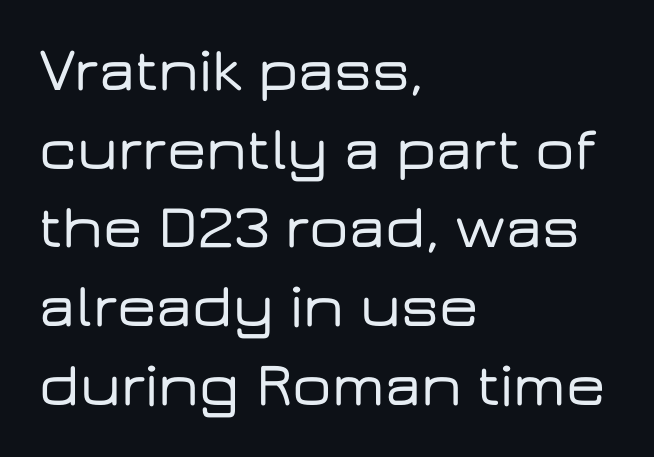
The vertical gap from one line to the next is medium. Characters remain perfectly vertical along every line. This sample has the flowing, uneven cadence of proportional lettering. Tracking value appears to be zero — textbook default spacing.
